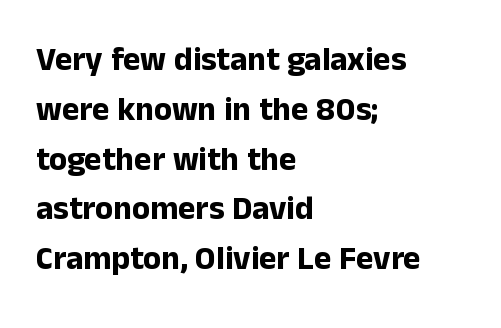
Q: Is the text bold? A: Yes.
Q: Is the text italic (slanted)? A: No, it is upright.
Q: Is the typeface a serif or a sans-serif typeface? A: Sans-serif.
Q: Is the text underlined? A: No.
Q: How is the paragraph aligned? A: Left-aligned.
Q: Is the spacing between letters normal or unusually wide? A: Normal.
Q: Is the spacing between lines tight, normal or loose? A: Normal.
Q: Width (condensed, normal, or wide)? A: Normal.
Q: Stroke contrast? A: Low.
Q: x-height? A: Medium.
Q: Monospaced? A: No.
